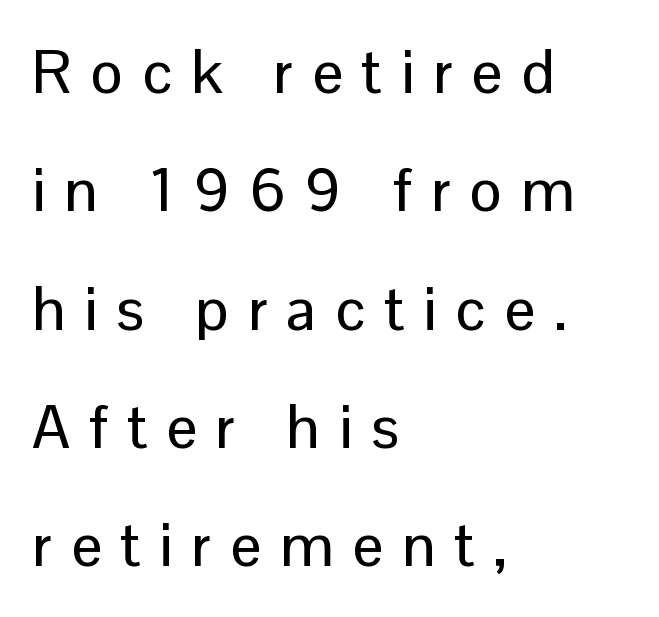
{"serif": "no", "italic": "no", "width": "normal", "stroke_contrast": "low", "x_height": "medium", "monospaced": "no", "underline": "no", "align": "left", "line_spacing": "loose", "line_spacing_ratio": 1.94, "letter_spacing": "wide", "letter_spacing_em": 0.31, "glyph_px": 61}
